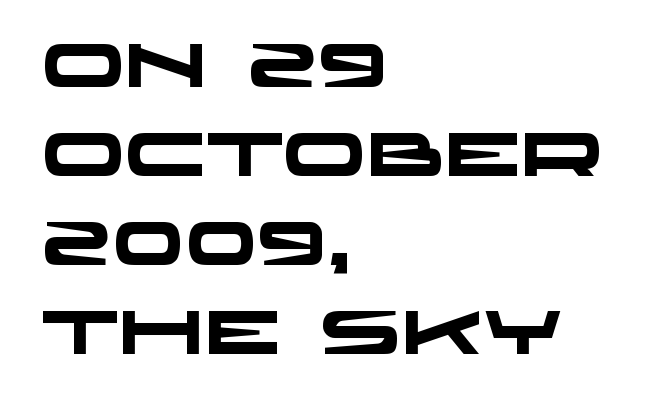
{"serif": "no", "bold": "yes", "weight": "heavy", "width": "wide", "stroke_contrast": "low", "x_height": "large", "monospaced": "no", "underline": "no", "align": "left", "line_spacing": "normal", "line_spacing_ratio": 1.46, "letter_spacing": "normal", "letter_spacing_em": 0.0, "glyph_px": 61}
